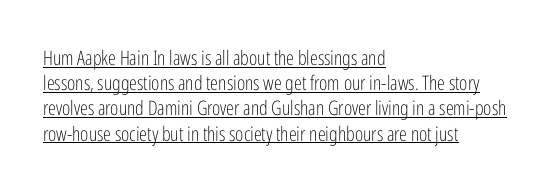
Glance below the letters and you will spot a drawn line. The letters stand upright; this is a roman face. The tracking reads as untouched default to a designer's eye. Is the stroke heavy? The answer is a plain regular-or-lighter.
